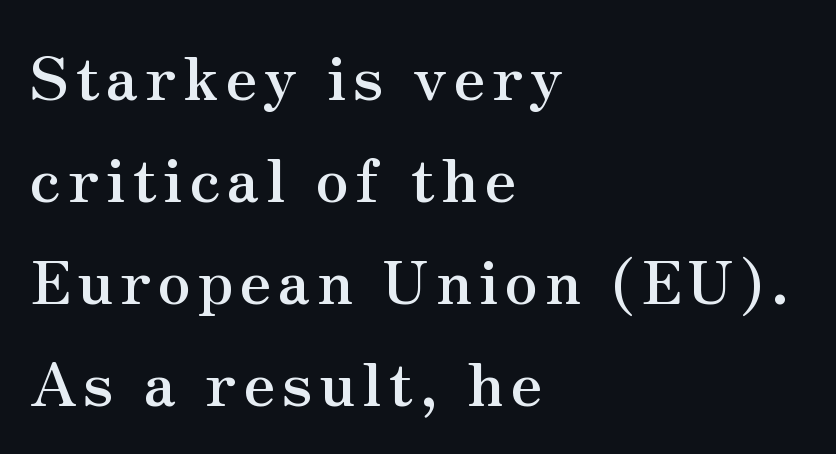
The image shows 60 px semibold serif type, upright; set left-aligned, normal line spacing (1.7x), not underlined; medium stroke contrast and a small x-height.
